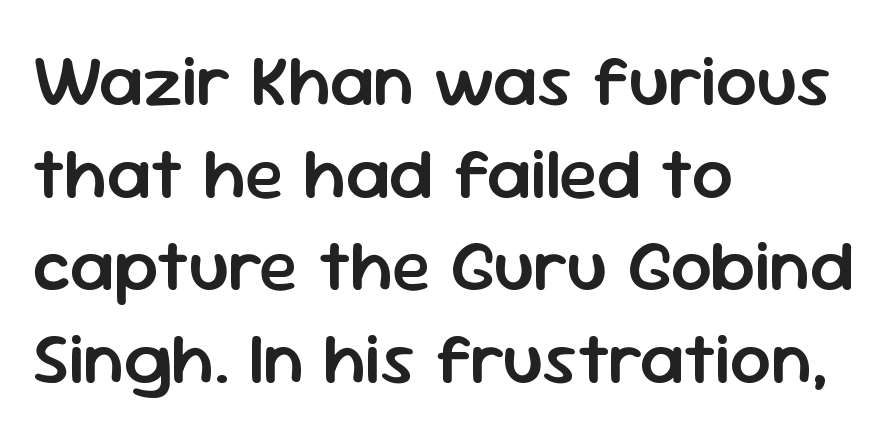
Do the characters align in a grid? No, the font is proportional. The letters sit at their default tracking, neither squeezed nor spread. This is the regular roman posture of the typeface. Serifs: no, the terminals of the letterforms are clean. The text block is weighted toward the left margin, trailing off unevenly rightward. Regular leading.
